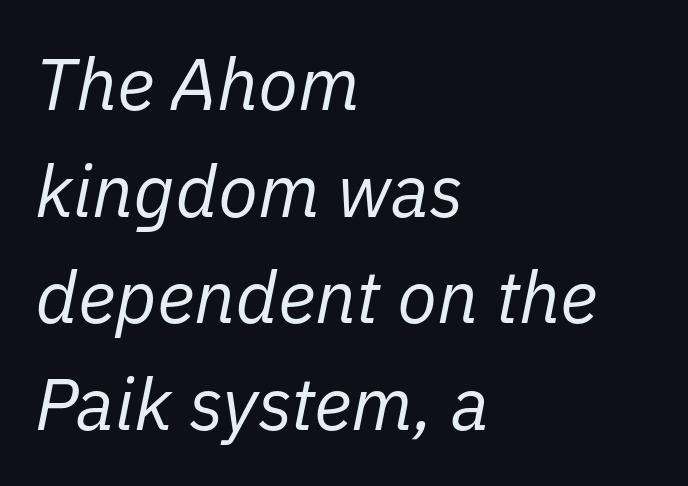
The rendering uses natural spacing where letterforms have individual widths. The area under the type is left untouched. The gaps between neighbouring characters are ordinary and unremarkable. The rag falls on the right side of this text block.
